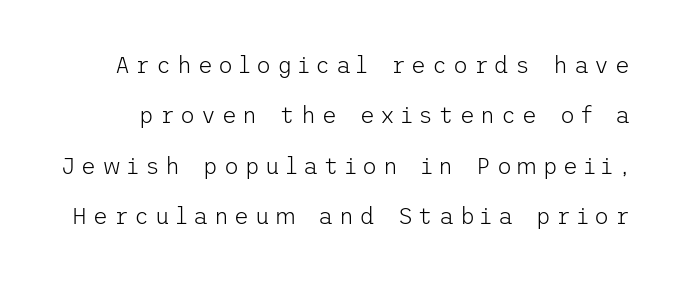
Q: Is the text bold? A: No.
Q: Is the text italic (slanted)? A: No, it is upright.
Q: Is the text underlined? A: No.
Q: Is the spacing between letters normal or unusually wide? A: Unusually wide.
Q: Is the spacing between lines tight, normal or loose? A: Loose.
